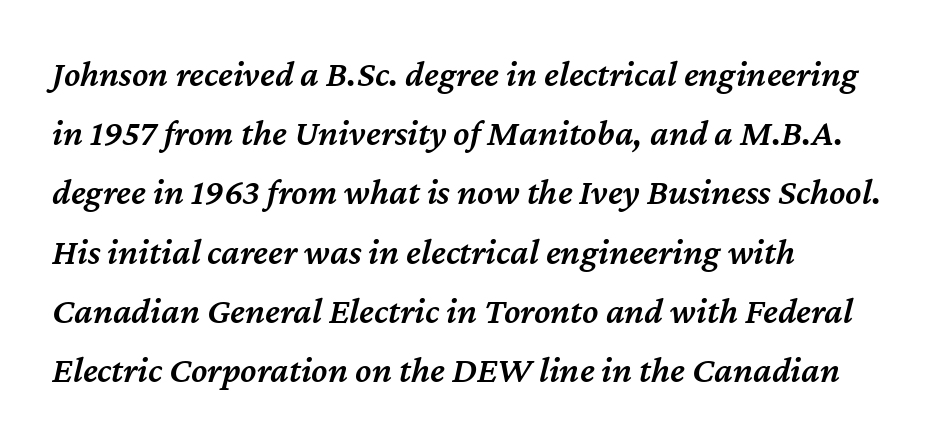
{"italic": "yes", "lean": "right", "slant_degrees": 12, "bold": "semi", "weight": "semibold", "width": "normal", "stroke_contrast": "medium", "x_height": "medium", "monospaced": "no", "underline": "no", "align": "left", "line_spacing": "normal", "line_spacing_ratio": 1.6, "letter_spacing": "normal", "letter_spacing_em": 0.0, "glyph_px": 37}
